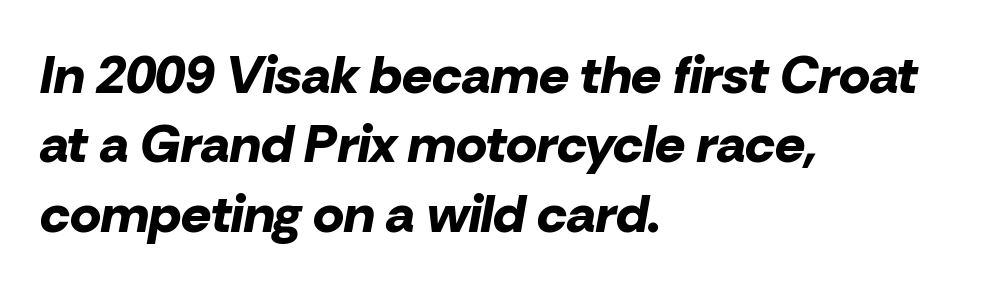
Teacher's note: observe the even left margin — that is flush-left alignment. Pretty heavy lettering here — definitely bold. Quick note: interline space is typical. The typography opts for an oblique posture over an upright one. Note the varied advance widths — an 'i' is clearly narrower than an 'm'. The zone under the glyphs is completely vacant.
